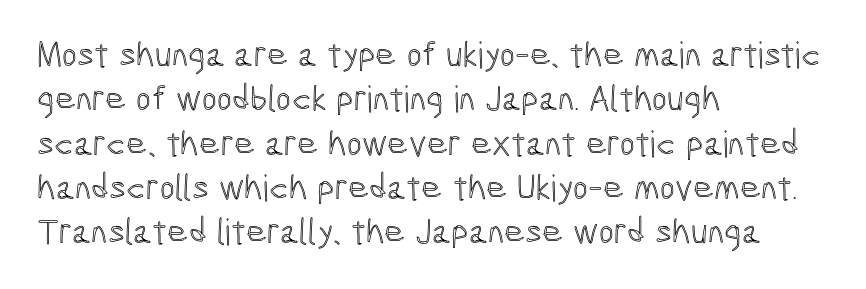
The image shows 36 px condensed type, upright; set left-aligned, line spacing 1.23x, normal letter spacing, not underlined; a medium x-height.
